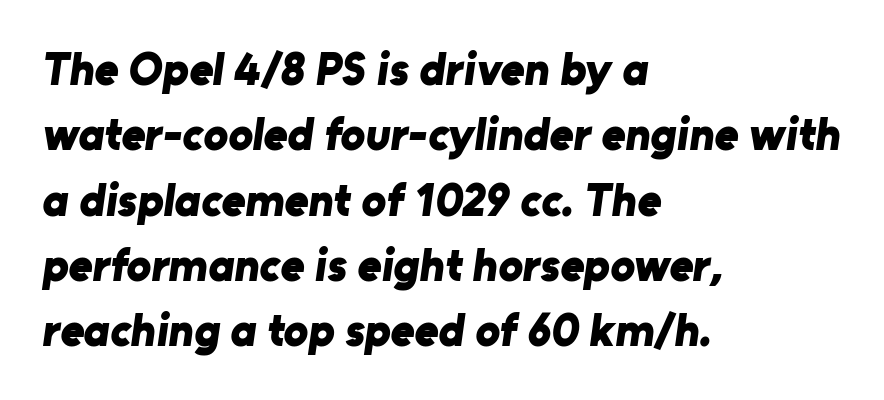
Q: Is the text bold? A: Yes.
Q: Is the typeface a serif or a sans-serif typeface? A: Sans-serif.
Q: Is the text underlined? A: No.
Q: How is the paragraph aligned? A: Left-aligned.
Q: Is the spacing between letters normal or unusually wide? A: Normal.
Q: Is the spacing between lines tight, normal or loose? A: Normal.
Q: Width (condensed, normal, or wide)? A: Normal.
Q: Stroke contrast? A: Low.
Q: x-height? A: Medium.
Q: Monospaced? A: No.
